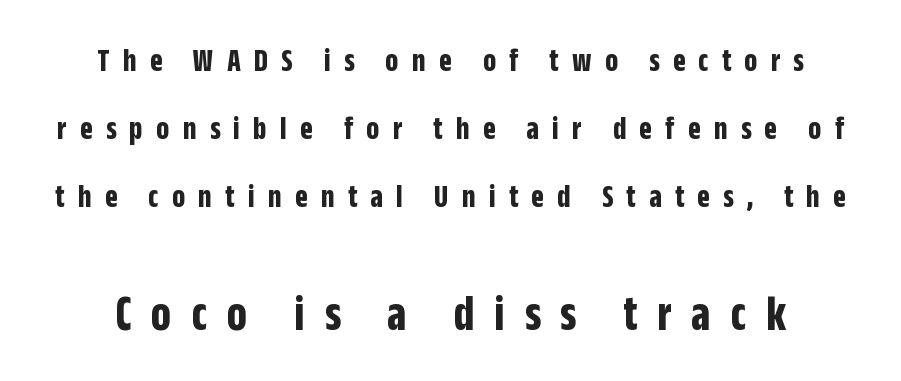
{"serif": "no", "italic": "no", "bold": "yes", "weight": "bold", "width": "condensed", "stroke_contrast": "low", "x_height": "large", "monospaced": "no", "underline": "no", "line_spacing": "loose", "line_spacing_ratio": 2.06, "letter_spacing": "wide", "letter_spacing_em": 0.4, "larger_block": "second", "size_ratio": 1.52, "glyph_px": 50}
